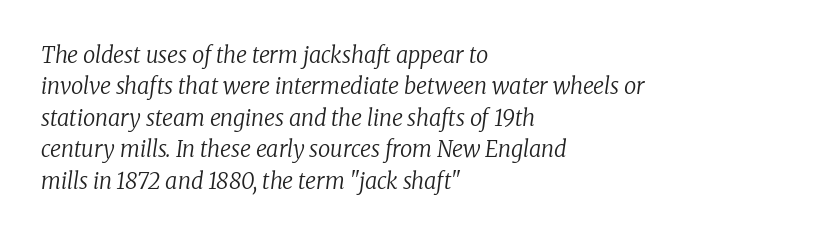
The image shows 22 px text type, italic (leaning right); set left-aligned, normal line spacing (1.43x), normal letter spacing, not underlined.
